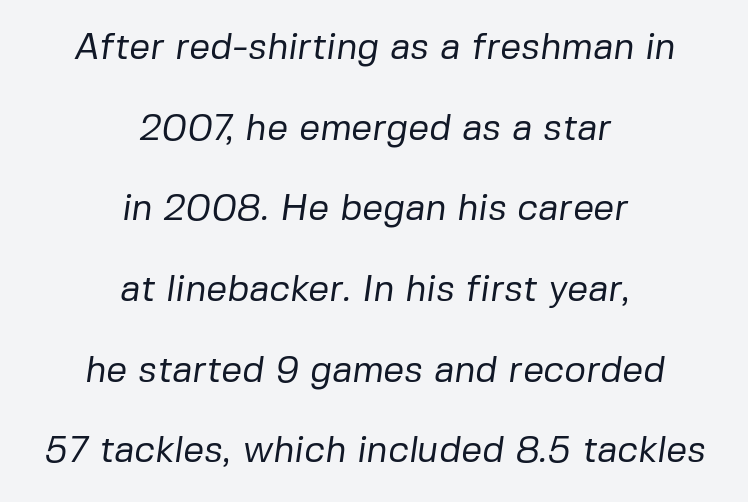
Q: Is the text bold? A: No.
Q: Is the typeface a serif or a sans-serif typeface? A: Sans-serif.
Q: Is the text underlined? A: No.
Q: How is the paragraph aligned? A: Centered.
Q: Is the spacing between letters normal or unusually wide? A: Normal.
Q: Is the spacing between lines tight, normal or loose? A: Loose.
Q: Width (condensed, normal, or wide)? A: Normal.
Q: Stroke contrast? A: Low.
Q: x-height? A: Medium.
Q: Monospaced? A: No.
